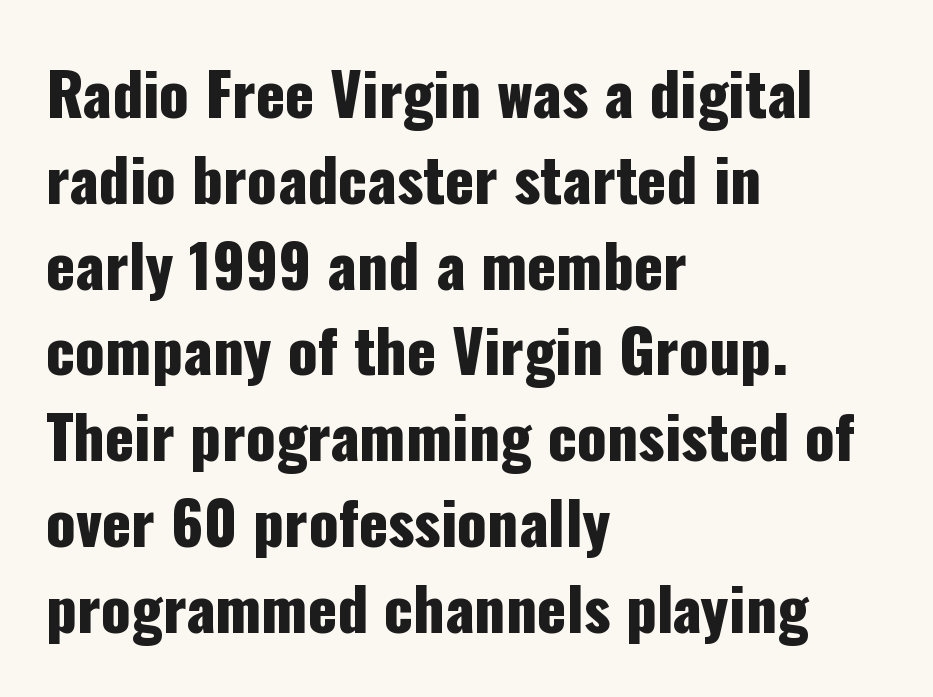
The image shows 60 px condensed sans-serif type, upright; set left-aligned, normal line spacing (1.43x), normal letter spacing, not underlined; low stroke contrast and a medium x-height.
